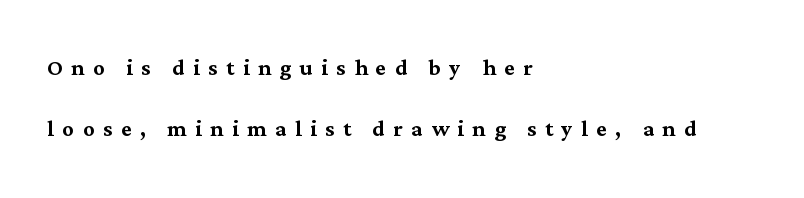
{"serif": "yes", "italic": "no", "width": "normal", "stroke_contrast": "medium", "x_height": "medium", "monospaced": "no", "underline": "no", "align": "left", "line_spacing": "loose", "line_spacing_ratio": 2.1, "letter_spacing": "wide", "letter_spacing_em": 0.29, "glyph_px": 29}
